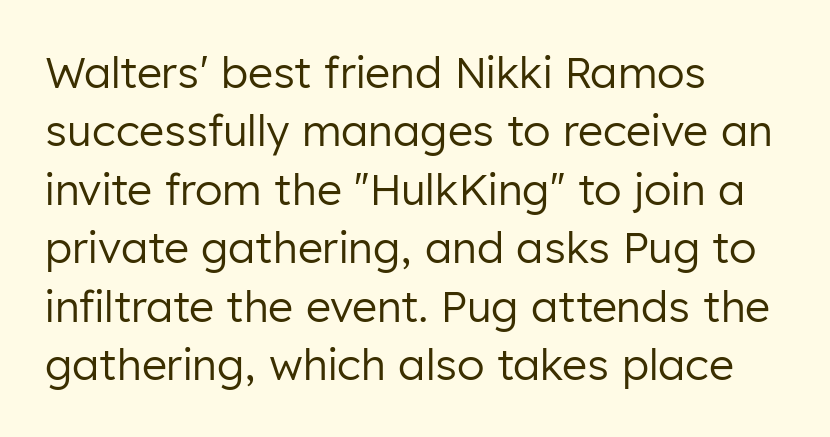
Vertical spacing — default. Letters rest on an invisible, unmarked baseline. Weight: regular or lighter. A typesetter would mark this as roman, not italic. Short note: letters normally spaced. Horizontally, the lines are justified to the leading edge only.
